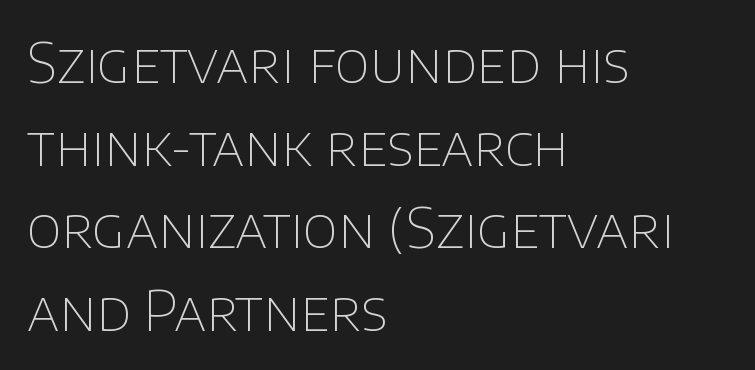
One glance says typical: line gaps are just what's usual. The font sits on the lighter half of the weight spectrum, regular included. If you drew a ruler down the left edge, every line would touch it. This sample uses an upright cut, with every glyph sitting square on the baseline. The letters advance in unequal steps, a hallmark of proportional type.
